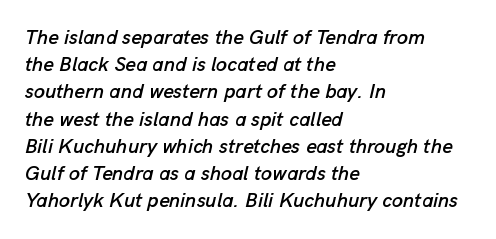
Q: Is the text italic (slanted)? A: Yes, it leans right by about 13 degrees.
Q: Is the text underlined? A: No.
Q: How is the paragraph aligned? A: Left-aligned.
Q: Is the spacing between letters normal or unusually wide? A: Normal.
Q: Is the spacing between lines tight, normal or loose? A: Normal.
